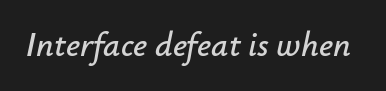
The image shows 34 px text type, italic (leaning right); set normal letter spacing, not underlined; low stroke contrast and a small x-height.
